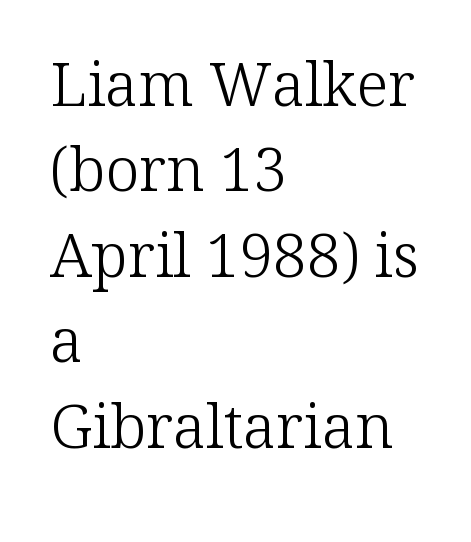
{"serif": "yes", "italic": "no", "bold": "no", "weight": "light", "width": "normal", "stroke_contrast": "low", "x_height": "medium", "monospaced": "no", "underline": "no", "align": "left", "line_spacing": "normal", "line_spacing_ratio": 1.4, "letter_spacing": "normal", "letter_spacing_em": 0.0, "glyph_px": 61}
